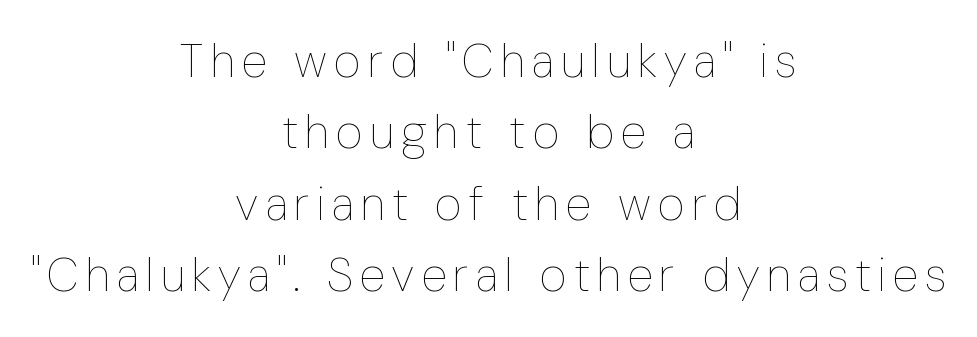
The image shows 47 px thin, condensed type, upright; set centered, normal line spacing (1.52x), not underlined; low stroke contrast and a medium x-height.
